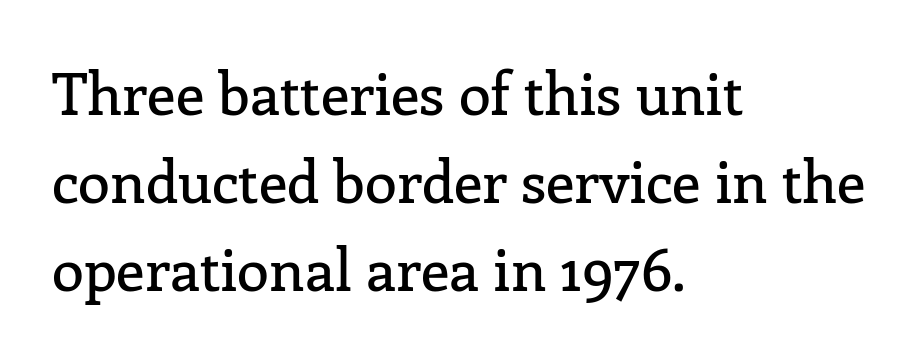
Q: Is the text italic (slanted)? A: No, it is upright.
Q: Is the typeface a serif or a sans-serif typeface? A: Serif.
Q: Is the text underlined? A: No.
Q: How is the paragraph aligned? A: Left-aligned.
Q: Is the spacing between letters normal or unusually wide? A: Normal.
Q: Is the spacing between lines tight, normal or loose? A: Normal.
Q: Width (condensed, normal, or wide)? A: Normal.
Q: Stroke contrast? A: Low.
Q: x-height? A: Medium.
Q: Monospaced? A: No.
